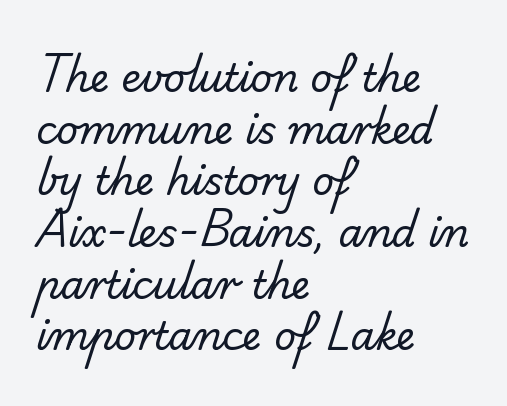
{"serif": "no", "bold": "no", "weight": "regular", "width": "normal", "stroke_contrast": "low", "x_height": "small", "monospaced": "no", "underline": "no", "align": "left", "line_spacing": "normal", "line_spacing_ratio": 1.36, "letter_spacing": "normal", "letter_spacing_em": 0.0, "glyph_px": 38}
